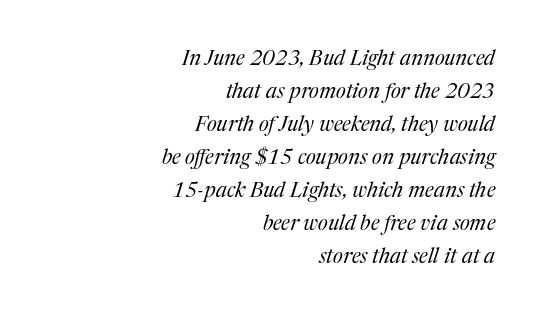
The image shows 21 px text type, italic (leaning right); set right-aligned, normal line spacing (1.57x), normal letter spacing, not underlined.
